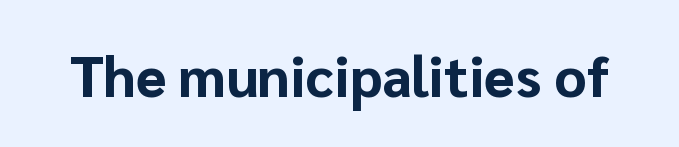
{"serif": "no", "italic": "no", "bold": "yes", "weight": "bold", "width": "normal", "stroke_contrast": "low", "x_height": "medium", "monospaced": "no", "underline": "no", "letter_spacing": "normal", "letter_spacing_em": 0.0, "glyph_px": 56}
